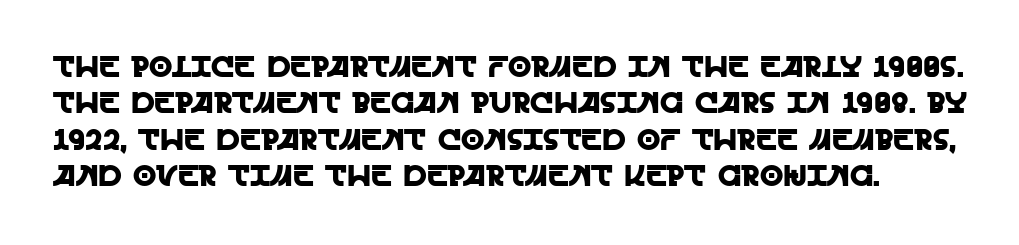
The image shows 30 px sans-serif type, upright; set line spacing 1.21x, normal letter spacing, not underlined; a large x-height.
